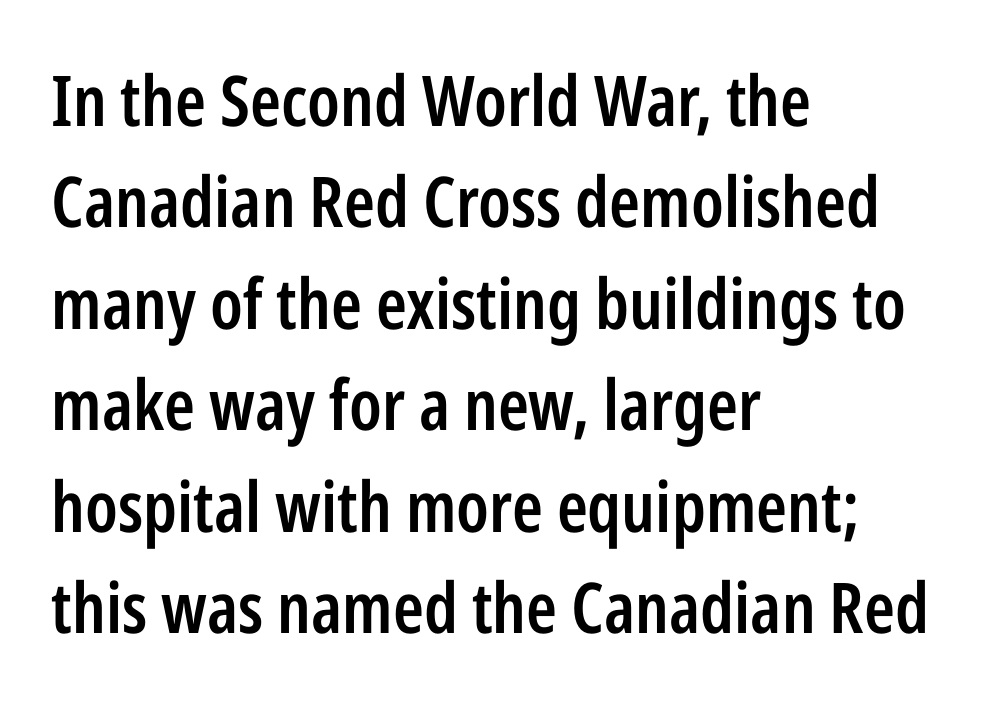
Q: Is the text bold? A: Semi-bold.
Q: Is the text italic (slanted)? A: No, it is upright.
Q: Is the typeface a serif or a sans-serif typeface? A: Sans-serif.
Q: Is the text underlined? A: No.
Q: How is the paragraph aligned? A: Left-aligned.
Q: Is the spacing between letters normal or unusually wide? A: Normal.
Q: Is the spacing between lines tight, normal or loose? A: Normal.
Q: Width (condensed, normal, or wide)? A: Condensed.
Q: Stroke contrast? A: Low.
Q: x-height? A: Medium.
Q: Monospaced? A: No.
